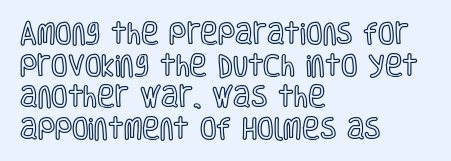
{"italic": "no", "underline": "no", "align": "left", "line_spacing": "normal", "line_spacing_ratio": 1.32, "letter_spacing": "normal", "letter_spacing_em": 0.0, "glyph_px": 24}
